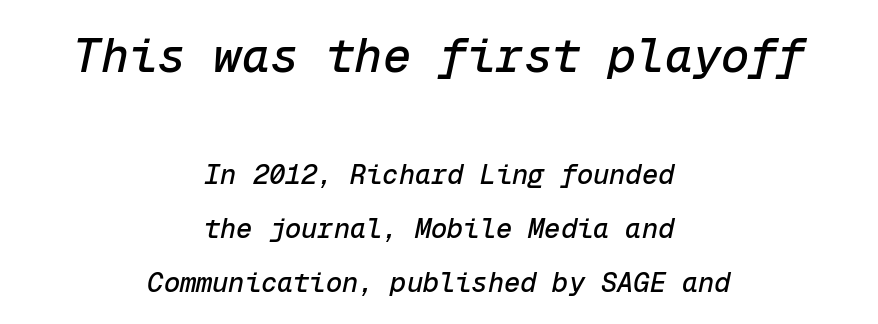
The image shows 47 px text type, italic (leaning right), monospaced; set centered, loose line spacing (2.0x), normal letter spacing, not underlined; the first (top) block is 1.74x larger; low stroke contrast and a medium x-height.
